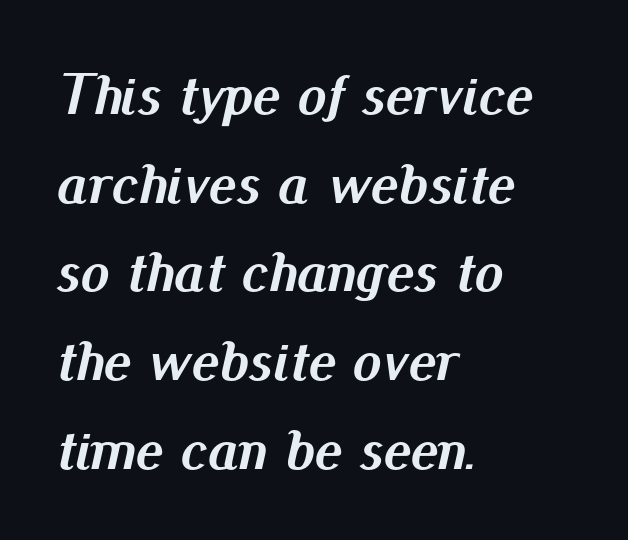
The image shows 58 px semibold type, italic (leaning right); set left-aligned, normal line spacing (1.53x), normal letter spacing, not underlined; medium stroke contrast and a small x-height.
